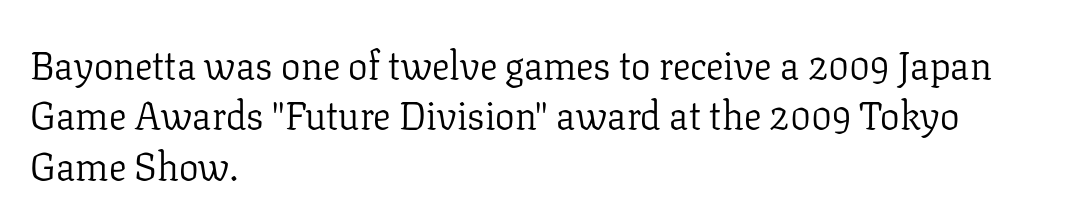
The image shows 39 px light serif type, upright; set left-aligned, normal line spacing (1.29x), normal letter spacing, not underlined; low stroke contrast and a medium x-height.
